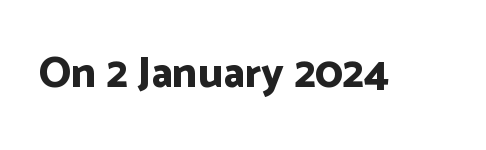
I'd call this a sans setting — the letters go barefoot. It's the straight-up-and-down kind of type. This rendering leaves character spacing at its baseline value. The face used here is proportionally spaced, like ordinary book or web type. Heft: maximum for text — a bold. Clear beneath every line of the passage.
